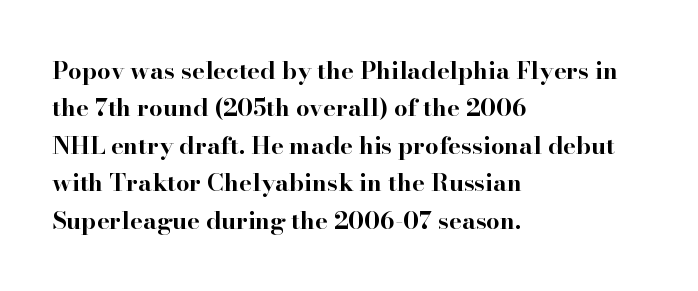
The image shows 24 px bold type, upright; set left-aligned, normal line spacing (1.56x), normal letter spacing, not underlined.
